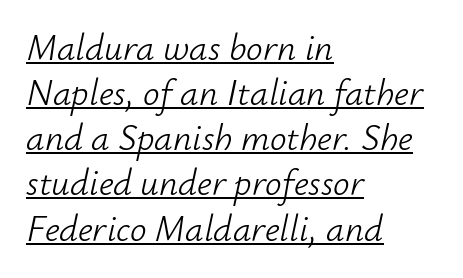
Q: Is the text bold? A: No.
Q: Is the text italic (slanted)? A: Yes, it leans right by about 12 degrees.
Q: Is the text underlined? A: Yes.
Q: How is the paragraph aligned? A: Left-aligned.
Q: Is the spacing between letters normal or unusually wide? A: Normal.
Q: Width (condensed, normal, or wide)? A: Normal.
Q: Stroke contrast? A: Low.
Q: x-height? A: Small.
Q: Monospaced? A: No.
